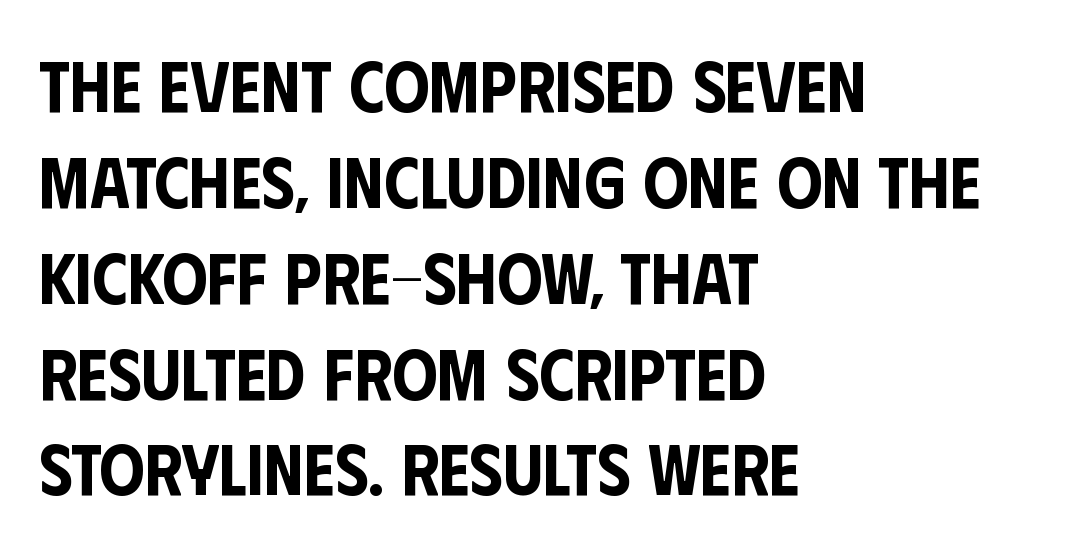
Examine the stroke ends and you'll find no serifs. No word sits above an underline. Students, note that the glyphs here touch the page at normal intervals. Do the characters align in a grid? No, the font is proportional. Horizontally, the lines are justified to the leading edge only.
